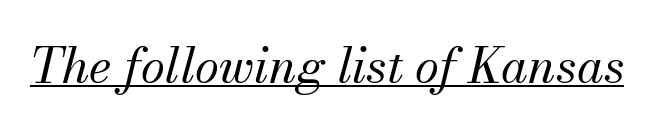
Q: Is the text bold? A: No.
Q: Is the text italic (slanted)? A: Yes, it leans right by about 13 degrees.
Q: Is the typeface a serif or a sans-serif typeface? A: Serif.
Q: Is the text underlined? A: Yes.
Q: Is the spacing between letters normal or unusually wide? A: Normal.
Q: Width (condensed, normal, or wide)? A: Normal.
Q: Stroke contrast? A: Medium.
Q: x-height? A: Small.
Q: Monospaced? A: No.
